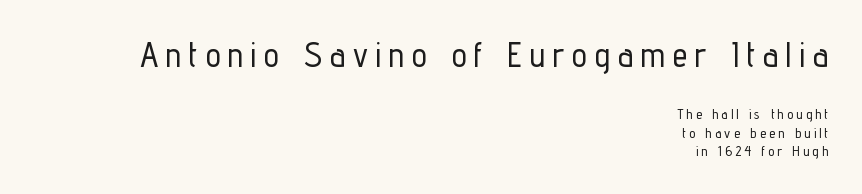
The image shows 34 px condensed sans-serif type, upright; set right-aligned, normal line spacing (1.3x), unusually wide letter spacing (+0.23 em), not underlined; the first (top) block is 2.43x larger; low stroke contrast and a medium x-height.
